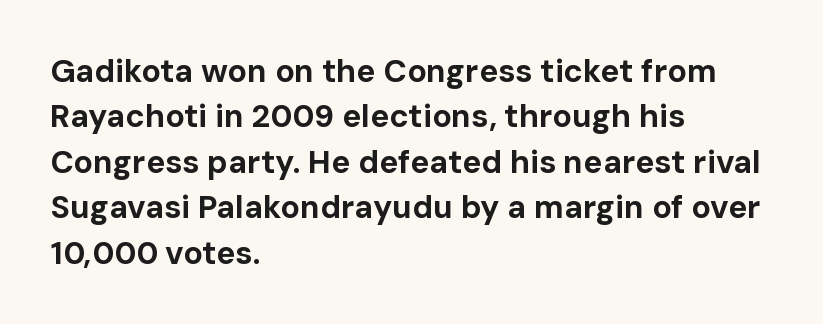
Q: Is the text bold? A: Yes.
Q: Is the text italic (slanted)? A: No, it is upright.
Q: Is the typeface a serif or a sans-serif typeface? A: Sans-serif.
Q: Is the text underlined? A: No.
Q: How is the paragraph aligned? A: Left-aligned.
Q: Is the spacing between letters normal or unusually wide? A: Normal.
Q: Is the spacing between lines tight, normal or loose? A: Normal.
Q: Width (condensed, normal, or wide)? A: Normal.
Q: Stroke contrast? A: Low.
Q: x-height? A: Medium.
Q: Monospaced? A: No.
